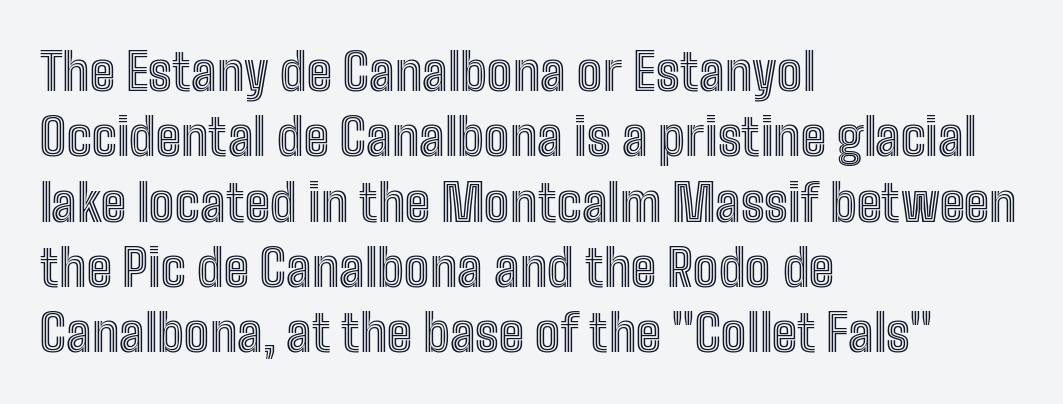
The image shows 51 px condensed type, upright; set left-aligned, normal line spacing (1.28x), normal letter spacing, not underlined; a medium x-height.
